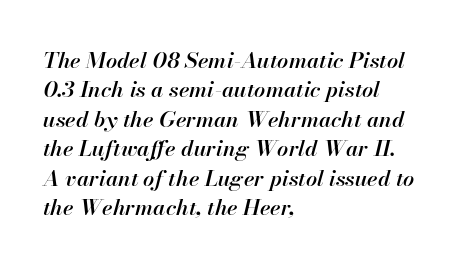
The compositor pushed each line to the left boundary. Compared with typical paragraphs, the rows here are spaced about the same. The tracking reads as untouched default to a designer's eye. Glance below the letters and you will spot only blank space. The strokes are fattened partway — semibold, not bold. Characters are canted at an angle relative to the baseline's perpendicular.
